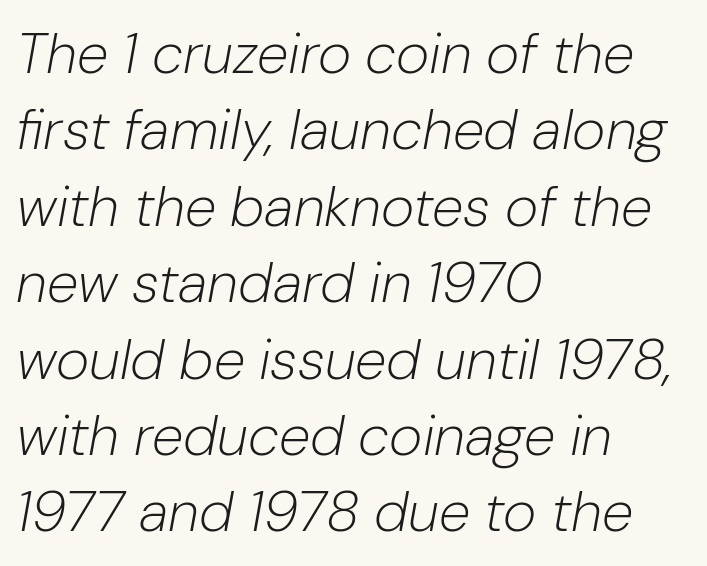
Q: Is the text bold? A: No.
Q: Is the text italic (slanted)? A: Yes, it leans right by about 10 degrees.
Q: Is the text underlined? A: No.
Q: How is the paragraph aligned? A: Left-aligned.
Q: Is the spacing between letters normal or unusually wide? A: Normal.
Q: Is the spacing between lines tight, normal or loose? A: Normal.
Q: Width (condensed, normal, or wide)? A: Normal.
Q: Stroke contrast? A: Low.
Q: x-height? A: Medium.
Q: Monospaced? A: No.
